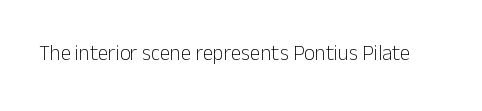
The passage shown is not underscored anywhere. The font's upright variant was chosen for this text. Stems here are at most as thick as an everyday book face. Observe the ordinary spacing: letters are neighbours, not strangers.
